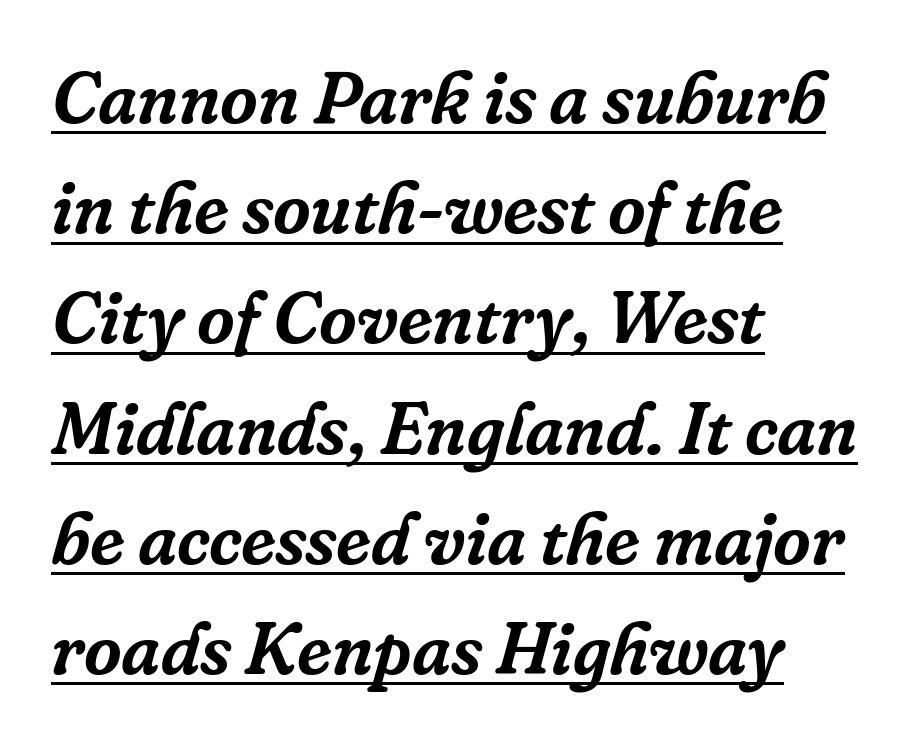
Q: Is the text italic (slanted)? A: Yes, it leans right by about 16 degrees.
Q: Is the typeface a serif or a sans-serif typeface? A: Serif.
Q: Is the text underlined? A: Yes.
Q: How is the paragraph aligned? A: Left-aligned.
Q: Is the spacing between letters normal or unusually wide? A: Normal.
Q: Is the spacing between lines tight, normal or loose? A: Normal.
Q: Width (condensed, normal, or wide)? A: Normal.
Q: Stroke contrast? A: Low.
Q: x-height? A: Medium.
Q: Monospaced? A: No.
